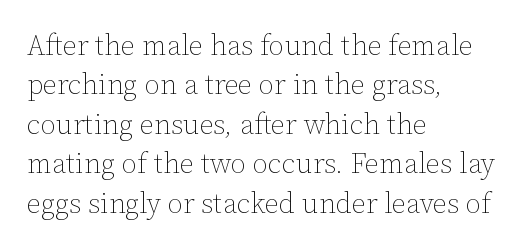
{"italic": "no", "bold": "no", "weight": "thin", "width": "normal", "stroke_contrast": "low", "x_height": "medium", "monospaced": "no", "underline": "no", "align": "left", "line_spacing": "normal", "line_spacing_ratio": 1.41, "letter_spacing": "normal", "letter_spacing_em": 0.0, "glyph_px": 28}
